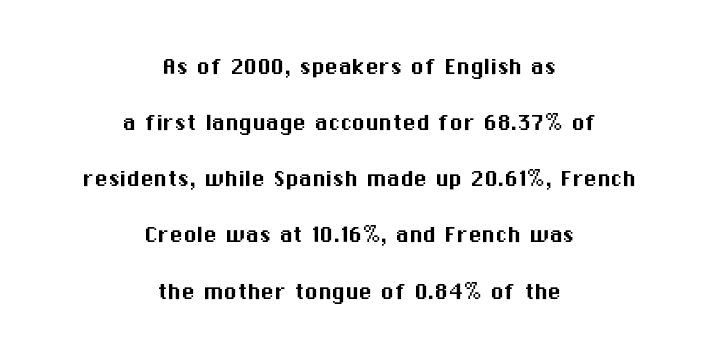
Q: Is the text italic (slanted)? A: No, it is upright.
Q: Is the text underlined? A: No.
Q: How is the paragraph aligned? A: Centered.
Q: Is the spacing between letters normal or unusually wide? A: Normal.
Q: Is the spacing between lines tight, normal or loose? A: Loose.
